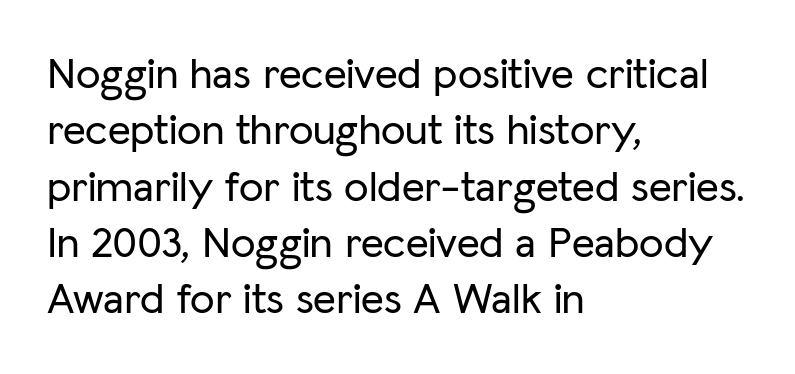
The image shows 44 px sans-serif type, upright; set left-aligned, normal line spacing (1.28x), normal letter spacing, not underlined; low stroke contrast and a medium x-height.
